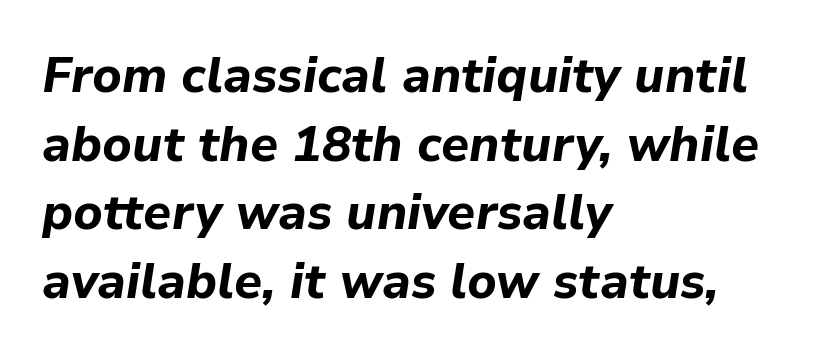
Q: Is the text bold? A: Yes.
Q: Is the text italic (slanted)? A: Yes, it leans right by about 9 degrees.
Q: Is the text underlined? A: No.
Q: How is the paragraph aligned? A: Left-aligned.
Q: Is the spacing between letters normal or unusually wide? A: Normal.
Q: Is the spacing between lines tight, normal or loose? A: Normal.
Q: Width (condensed, normal, or wide)? A: Normal.
Q: Stroke contrast? A: Low.
Q: x-height? A: Medium.
Q: Monospaced? A: No.
